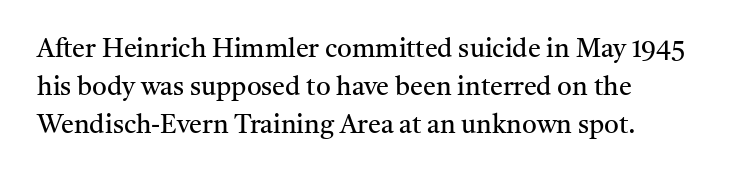
The image shows 26 px text type, upright; set left-aligned, normal line spacing (1.46x), normal letter spacing, not underlined.
